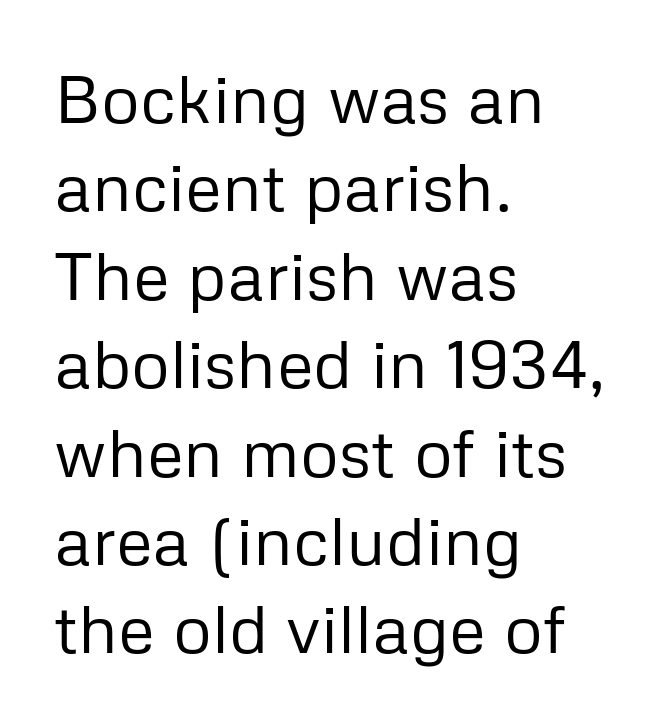
The image shows 68 px regular-weight sans-serif type, upright; set left-aligned, normal line spacing (1.3x), normal letter spacing, not underlined; low stroke contrast and a medium x-height.
